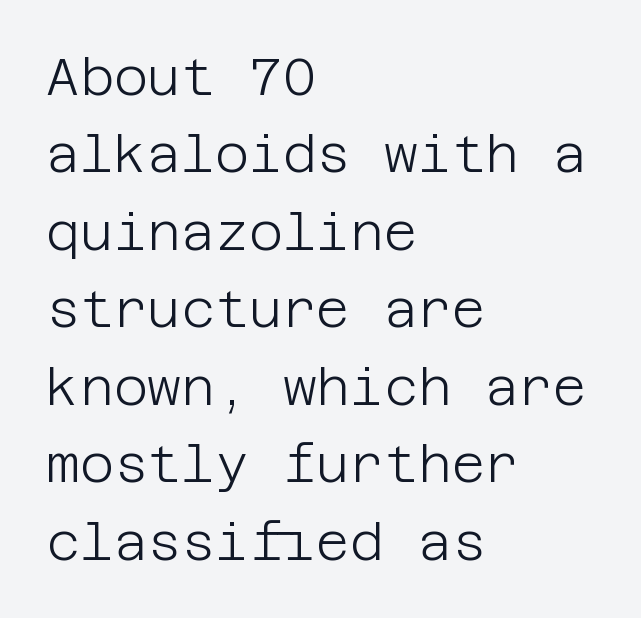
The image shows 52 px light sans-serif type, upright; set left-aligned, normal line spacing (1.49x), normal letter spacing, not underlined; low stroke contrast and a large x-height.
